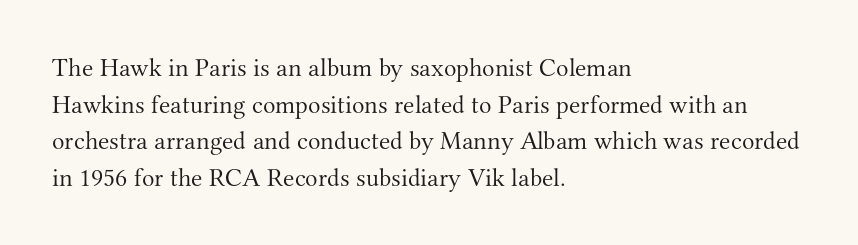
{"italic": "no", "bold": "no", "underline": "no", "align": "left", "line_spacing": "normal", "line_spacing_ratio": 1.41, "letter_spacing": "normal", "letter_spacing_em": 0.0, "glyph_px": 26}
